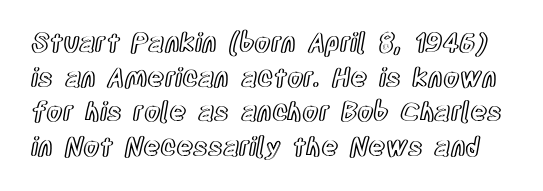
Q: Is the text italic (slanted)? A: Yes.
Q: Is the text underlined? A: No.
Q: Is the spacing between letters normal or unusually wide? A: Normal.
Q: Is the spacing between lines tight, normal or loose? A: Normal.
